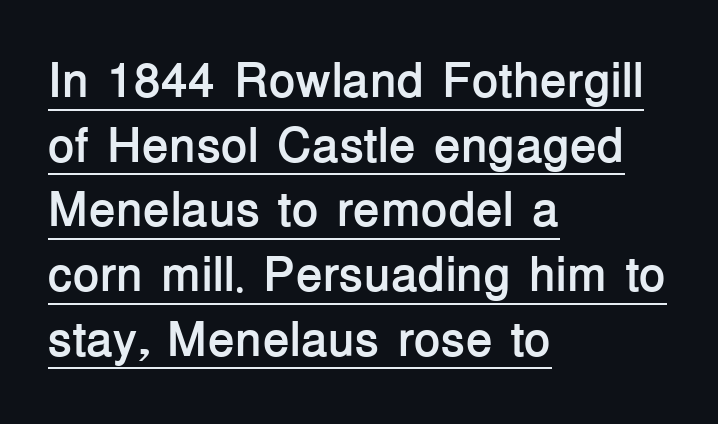
{"serif": "no", "italic": "no", "bold": "yes", "weight": "semibold", "width": "normal", "stroke_contrast": "low", "x_height": "medium", "monospaced": "no", "underline": "yes", "align": "left", "line_spacing": "normal", "line_spacing_ratio": 1.32, "letter_spacing": "normal", "letter_spacing_em": 0.0, "glyph_px": 49}
